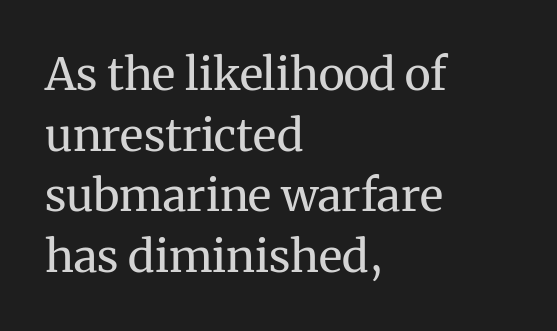
The image shows 45 px regular-weight serif type, upright; set left-aligned, normal line spacing (1.35x), normal letter spacing, not underlined; medium stroke contrast and a medium x-height.
